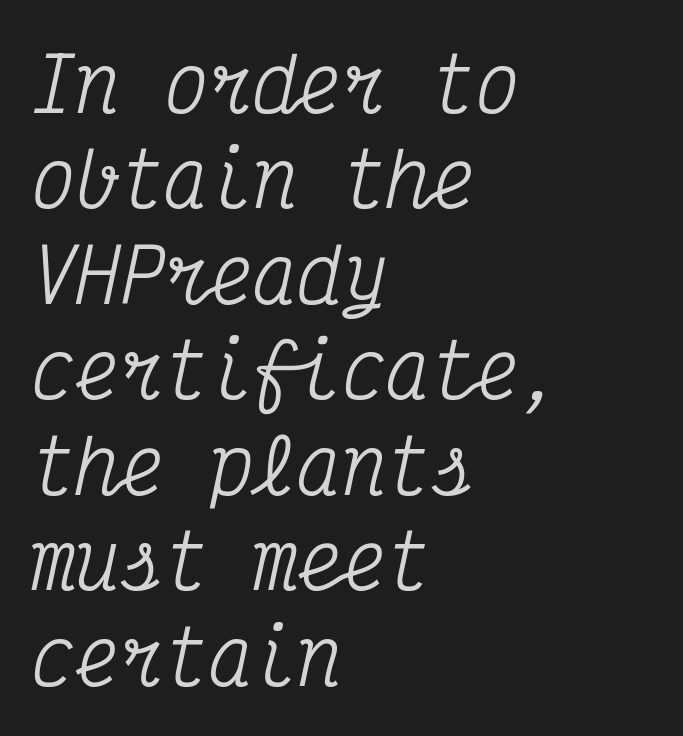
{"serif": "yes", "italic": "yes", "lean": "right", "slant_degrees": 12, "width": "condensed", "stroke_contrast": "medium", "x_height": "medium", "monospaced": "yes", "underline": "no", "align": "left", "line_spacing": "normal", "line_spacing_ratio": 1.29, "letter_spacing": "normal", "letter_spacing_em": 0.0, "glyph_px": 74}
